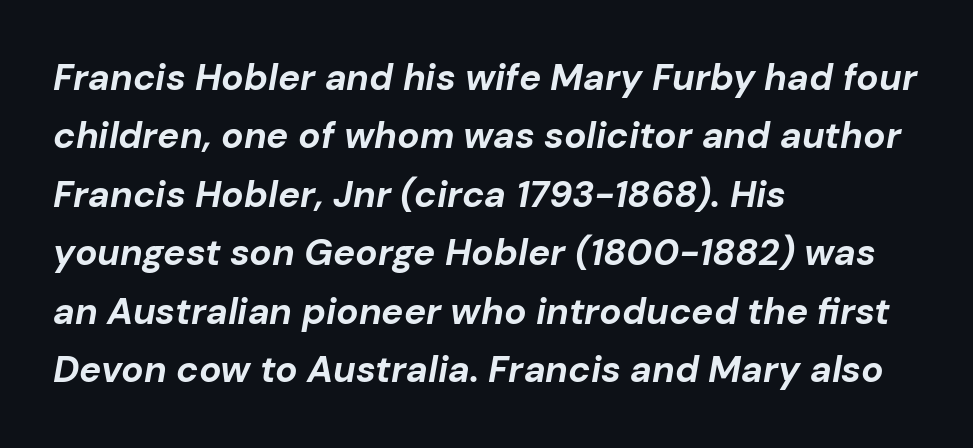
Q: Is the text bold? A: Yes.
Q: Is the text italic (slanted)? A: Yes, it leans right by about 10 degrees.
Q: Is the text underlined? A: No.
Q: How is the paragraph aligned? A: Left-aligned.
Q: Is the spacing between letters normal or unusually wide? A: Normal.
Q: Is the spacing between lines tight, normal or loose? A: Normal.
Q: Width (condensed, normal, or wide)? A: Normal.
Q: Stroke contrast? A: Low.
Q: x-height? A: Medium.
Q: Monospaced? A: No.
